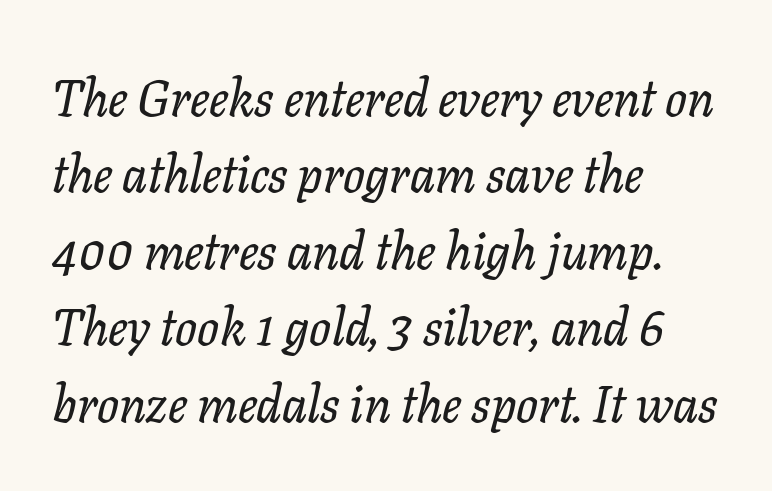
Q: Is the text italic (slanted)? A: Yes, it leans right by about 11 degrees.
Q: Is the typeface a serif or a sans-serif typeface? A: Serif.
Q: Is the text underlined? A: No.
Q: How is the paragraph aligned? A: Left-aligned.
Q: Is the spacing between letters normal or unusually wide? A: Normal.
Q: Is the spacing between lines tight, normal or loose? A: Normal.
Q: Width (condensed, normal, or wide)? A: Normal.
Q: Stroke contrast? A: Low.
Q: x-height? A: Medium.
Q: Monospaced? A: No.
